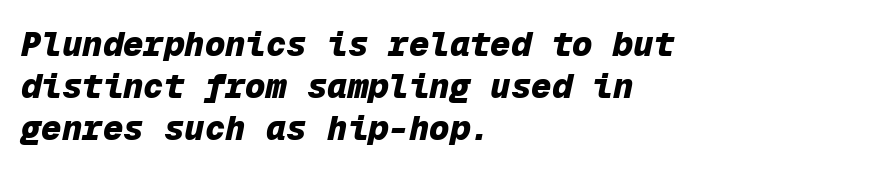
{"italic": "yes", "lean": "right", "slant_degrees": 12, "bold": "yes", "weight": "heavy", "width": "normal", "stroke_contrast": "low", "x_height": "medium", "monospaced": "yes", "underline": "no", "align": "left", "line_spacing_ratio": 1.23, "letter_spacing": "normal", "letter_spacing_em": 0.0, "glyph_px": 34}
